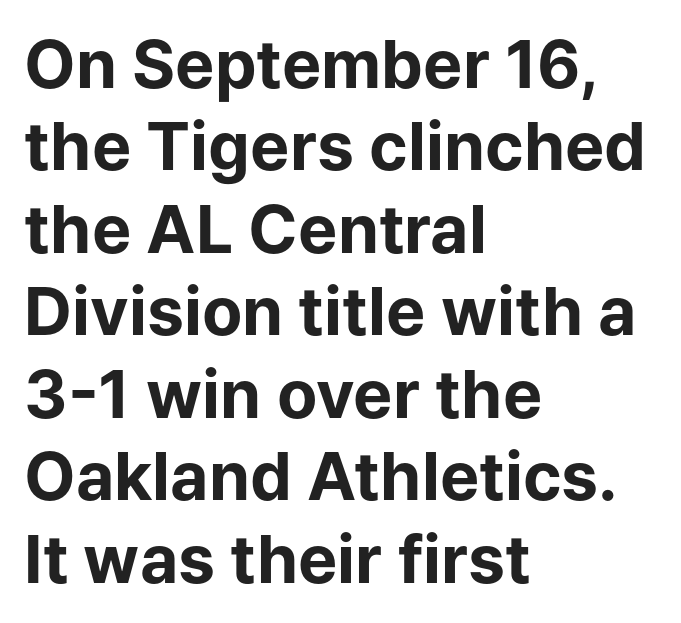
The image shows 66 px bold sans-serif type, upright; set left-aligned, normal line spacing (1.25x), normal letter spacing, not underlined; low stroke contrast and a medium x-height.
